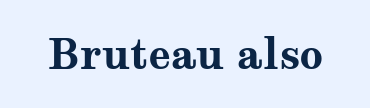
The image shows 41 px bold, wide serif type, upright; set normal letter spacing, not underlined; medium stroke contrast and a medium x-height.
